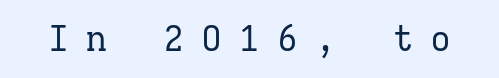
The image shows 35 px regular-weight serif type, upright, monospaced; set unusually wide letter spacing (+0.49 em), not underlined; low stroke contrast and a medium x-height.
